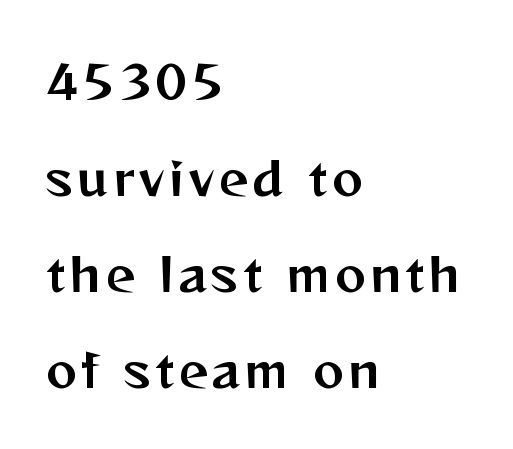
The image shows 46 px sans-serif type, upright; set left-aligned, loose line spacing (2.09x), not underlined; medium stroke contrast and a medium x-height.
